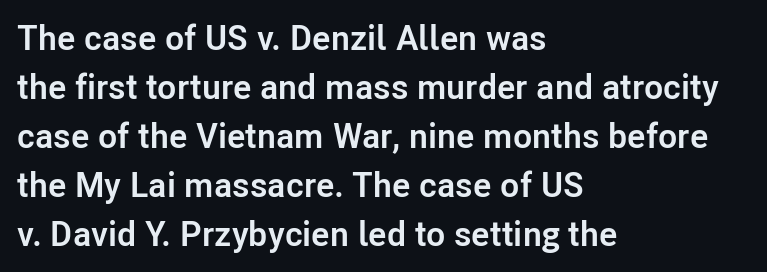
{"serif": "no", "italic": "no", "bold": "yes", "weight": "semibold", "width": "normal", "stroke_contrast": "low", "x_height": "medium", "monospaced": "no", "underline": "no", "align": "left", "line_spacing": "normal", "line_spacing_ratio": 1.4, "letter_spacing": "normal", "letter_spacing_em": 0.0, "glyph_px": 35}
